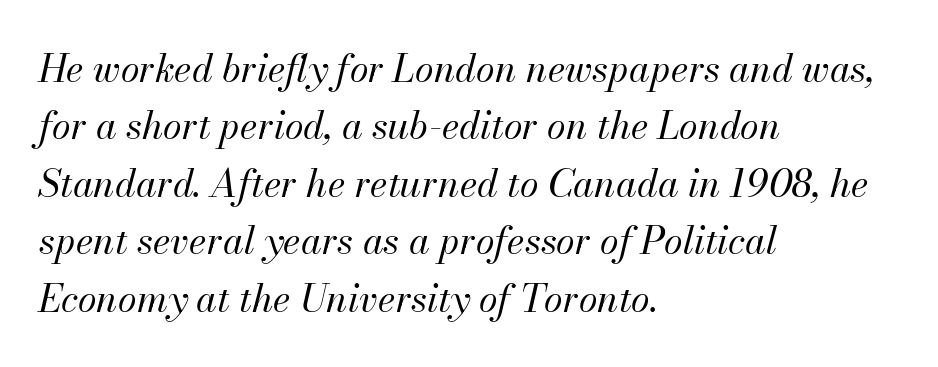
The characters are drawn with everyday or finer stroke widths. The rendering keeps characters at their native spacing. The space between consecutive lines is moderate. Lines of text with bare space underneath.
